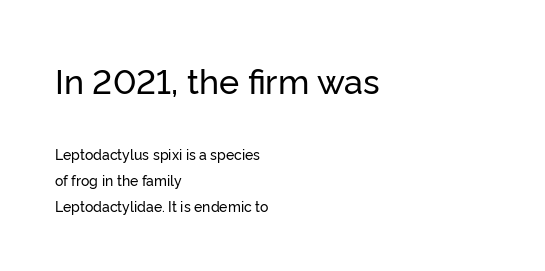
The image shows 34 px sans-serif type, upright; set left-aligned, line spacing 1.83x, normal letter spacing, not underlined; the first (top) block is 2.43x larger; low stroke contrast and a medium x-height.
